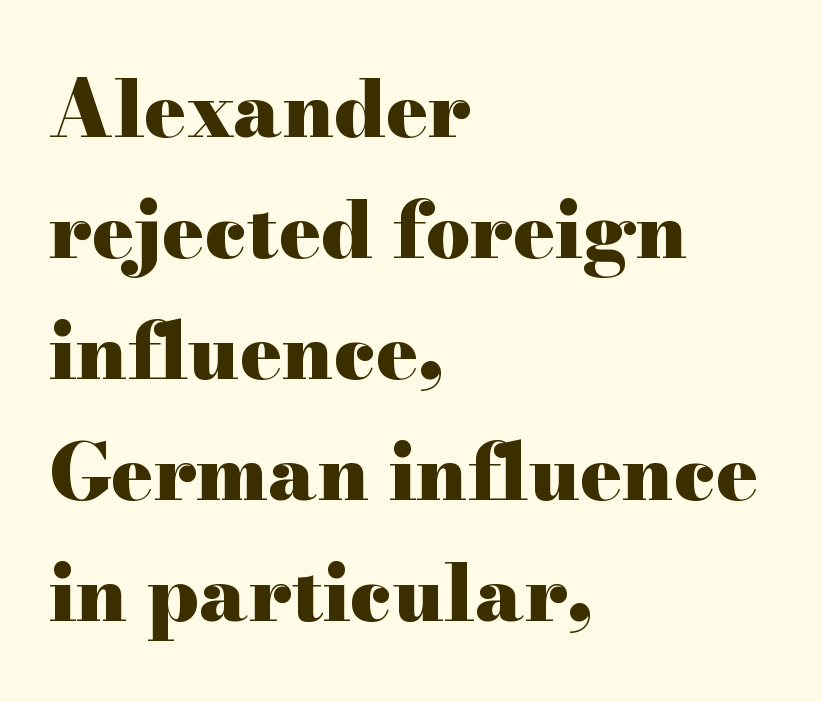
The image shows 78 px heavy, wide serif type, upright; set left-aligned, normal line spacing (1.55x), normal letter spacing, not underlined; high stroke contrast and a small x-height.
